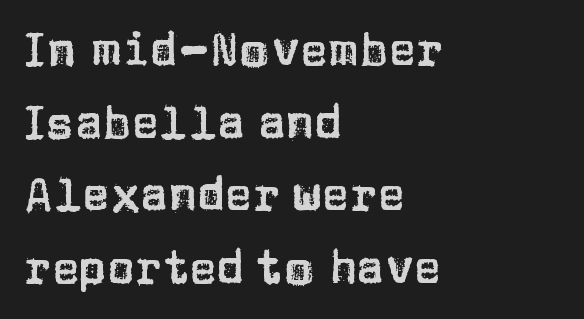
The letters stand upright; this is a roman face. Bare-footed words on every line. A typesetter would call this proportional, since set widths differ per character. What's the leading like? Ordinary, nothing unusual.
